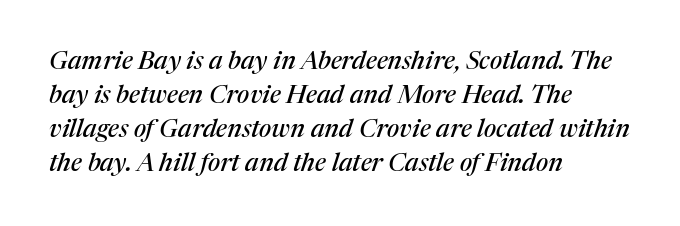
{"italic": "yes", "lean": "right", "slant_degrees": 17, "underline": "no", "align": "left", "line_spacing": "normal", "line_spacing_ratio": 1.36, "letter_spacing": "normal", "letter_spacing_em": 0.0, "glyph_px": 25}
